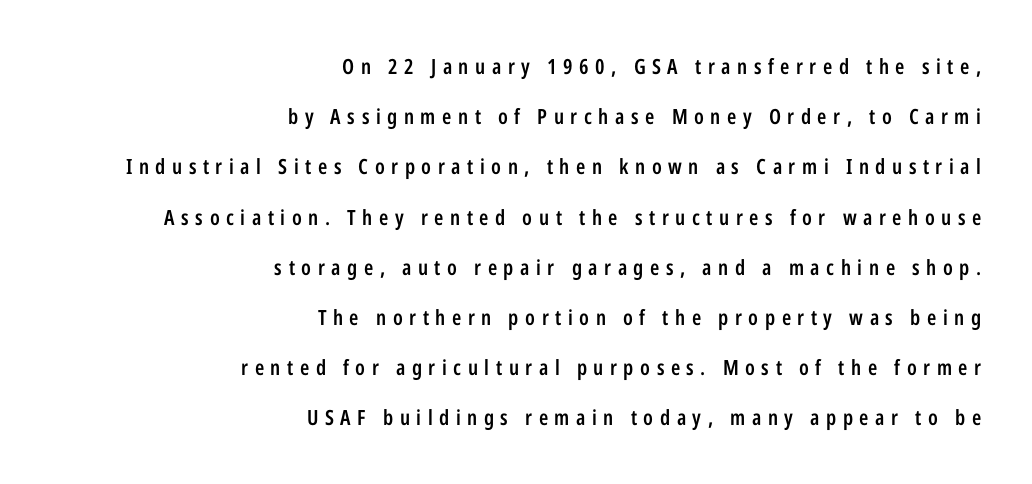
The image shows 21 px text type, upright; set right-aligned, loose line spacing (2.39x), unusually wide letter spacing (+0.31 em), not underlined.
